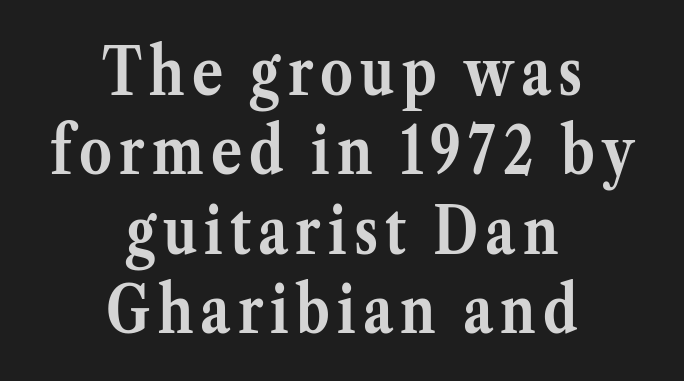
The image shows 65 px semibold serif type, upright; set centered, line spacing 1.22x, not underlined; medium stroke contrast and a medium x-height.
